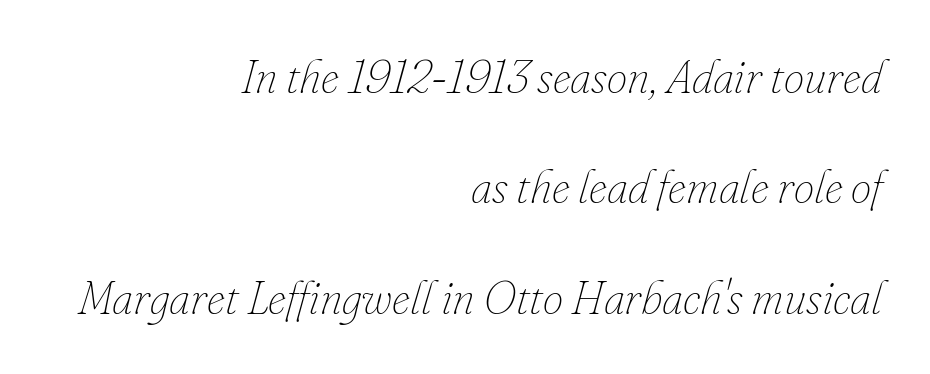
A typesetter would call this proportional, since set widths differ per character. Regarding leading, the lines here are spaced well apart. Each row of text sits above clean, open space. This is oblique type, the kind used for emphasis or titles. Reading down the block, your eye finds every line finishing at a fixed right position.
